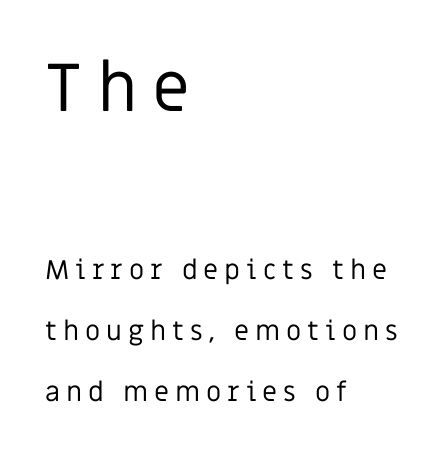
Q: Is the text bold? A: No.
Q: Is the text italic (slanted)? A: No, it is upright.
Q: Is the typeface a serif or a sans-serif typeface? A: Sans-serif.
Q: Is the text underlined? A: No.
Q: How is the paragraph aligned? A: Left-aligned.
Q: Is the spacing between letters normal or unusually wide? A: Unusually wide.
Q: Is the spacing between lines tight, normal or loose? A: Loose.
Q: Which block of text is set in a larger size, the first (top) or the second (bottom)? A: The first (top) one.
Q: Width (condensed, normal, or wide)? A: Normal.
Q: Stroke contrast? A: Low.
Q: x-height? A: Large.
Q: Monospaced? A: No.
